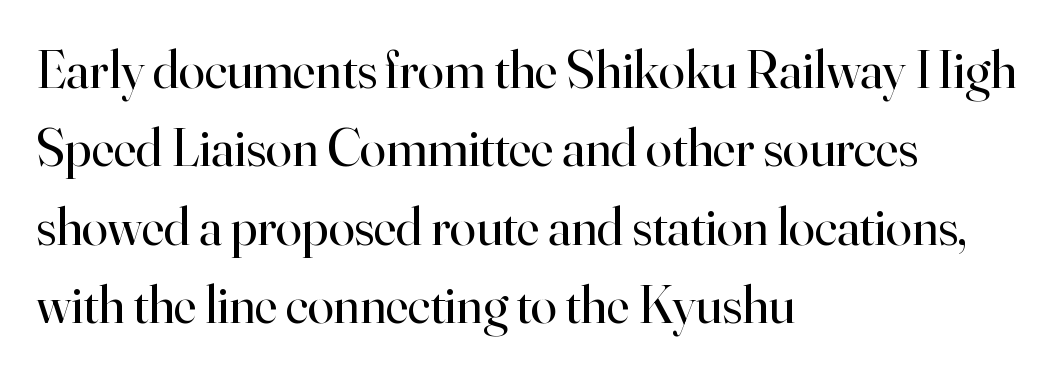
The image shows 53 px regular-weight serif type, upright; set left-aligned, normal line spacing (1.48x), normal letter spacing, not underlined; high stroke contrast and a small x-height.
